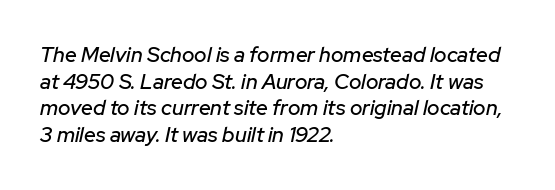
The passage shown leans; its letterforms are oblique. Spacing between characters is what you'd get straight out of the box. The typesetter chose a ragged-right arrangement here. Only glyphs here, with clear space below each row. The block of text has a typical density, with ordinary space between rows.
